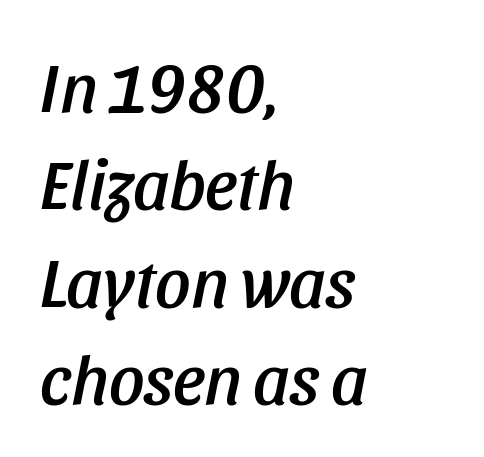
Q: Is the text italic (slanted)? A: Yes, it leans right by about 11 degrees.
Q: Is the text underlined? A: No.
Q: How is the paragraph aligned? A: Left-aligned.
Q: Is the spacing between letters normal or unusually wide? A: Normal.
Q: Is the spacing between lines tight, normal or loose? A: Normal.
Q: Width (condensed, normal, or wide)? A: Condensed.
Q: Stroke contrast? A: Low.
Q: x-height? A: Large.
Q: Monospaced? A: No.
